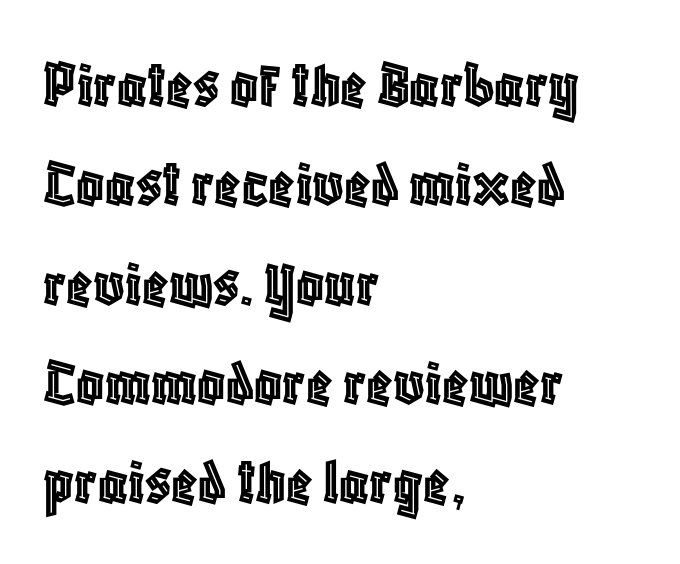
Between one letter and the next there's only the usual sliver of space. Any mark beneath the type? The region is blank. A typesetter would mark this as roman, not italic. If you drew a ruler down the left edge, every line would touch it.
